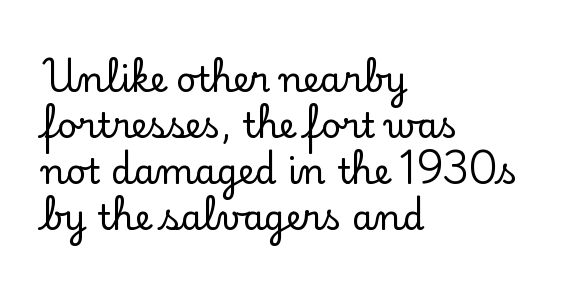
Q: Is the text italic (slanted)? A: No, it is upright.
Q: Is the typeface a serif or a sans-serif typeface? A: Serif.
Q: Is the text underlined? A: No.
Q: How is the paragraph aligned? A: Left-aligned.
Q: Is the spacing between letters normal or unusually wide? A: Normal.
Q: Is the spacing between lines tight, normal or loose? A: Normal.
Q: Width (condensed, normal, or wide)? A: Normal.
Q: Stroke contrast? A: Low.
Q: x-height? A: Small.
Q: Monospaced? A: No.
